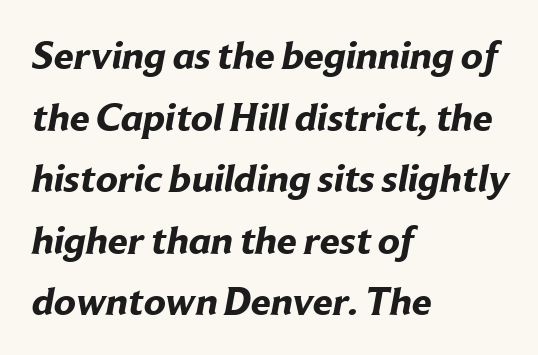
{"serif": "no", "bold": "yes", "weight": "bold", "width": "normal", "stroke_contrast": "low", "x_height": "medium", "monospaced": "no", "underline": "no", "align": "left", "line_spacing": "normal", "line_spacing_ratio": 1.54, "letter_spacing": "normal", "letter_spacing_em": 0.0, "glyph_px": 40}
